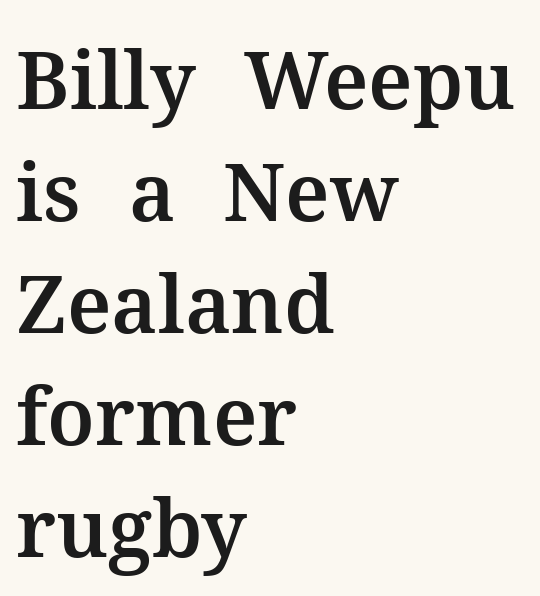
You can tell it's not italic because the verticals are truly vertical. You could not count columns in this text — the font is proportionally spaced. The vertical gap from one line to the next is medium. Each letter's strokes conclude with small projecting serifs.
